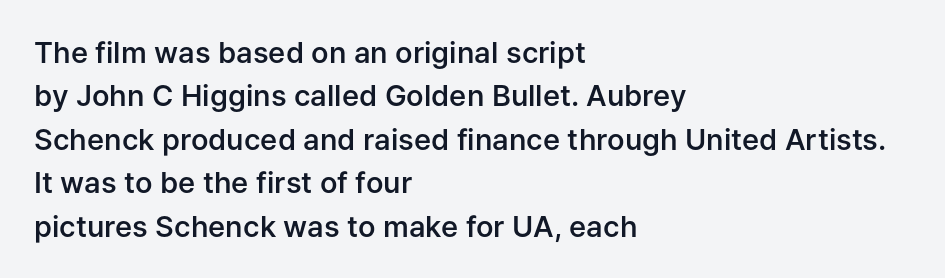
Q: Is the text bold? A: Semi-bold.
Q: Is the text italic (slanted)? A: No, it is upright.
Q: Is the typeface a serif or a sans-serif typeface? A: Sans-serif.
Q: Is the text underlined? A: No.
Q: How is the paragraph aligned? A: Left-aligned.
Q: Is the spacing between letters normal or unusually wide? A: Normal.
Q: Is the spacing between lines tight, normal or loose? A: Normal.
Q: Width (condensed, normal, or wide)? A: Normal.
Q: Stroke contrast? A: Low.
Q: x-height? A: Medium.
Q: Monospaced? A: No.
